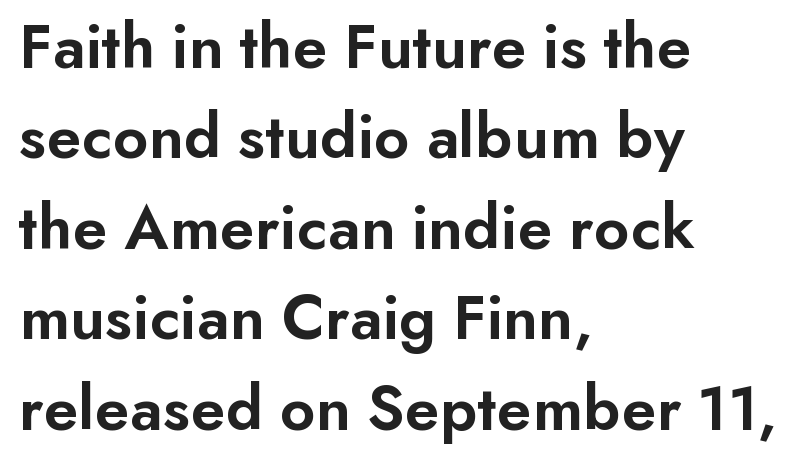
Does the type have serifs? No, each stem ends abruptly. Is there any slant? The stems are plumb. The leading is moderate, giving the passage an even texture. Note the varied advance widths — an 'i' is clearly narrower than an 'm'. Left-aligned paragraph, ragged on the right.
